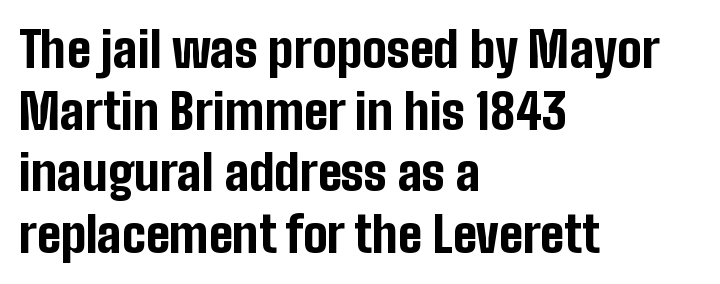
{"serif": "no", "italic": "no", "bold": "yes", "weight": "bold", "width": "condensed", "stroke_contrast": "low", "x_height": "medium", "monospaced": "no", "underline": "no", "align": "left", "line_spacing": "normal", "line_spacing_ratio": 1.26, "letter_spacing": "normal", "letter_spacing_em": 0.0, "glyph_px": 49}
